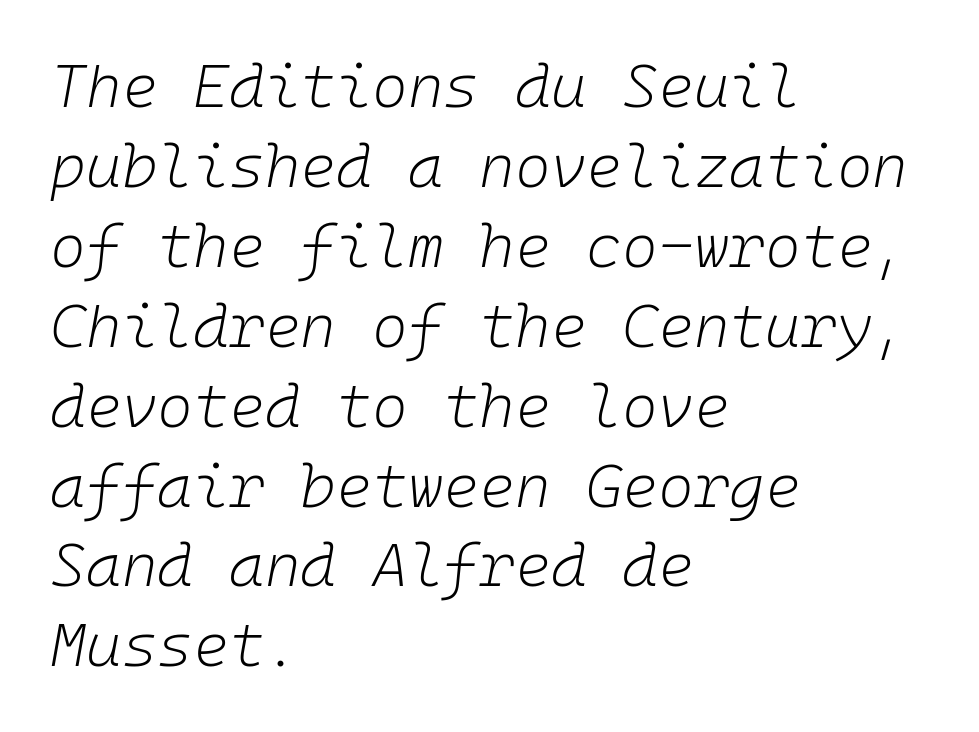
The image shows 61 px light type, italic (leaning right), monospaced; set left-aligned, normal line spacing (1.31x), normal letter spacing, not underlined; low stroke contrast and a medium x-height.
